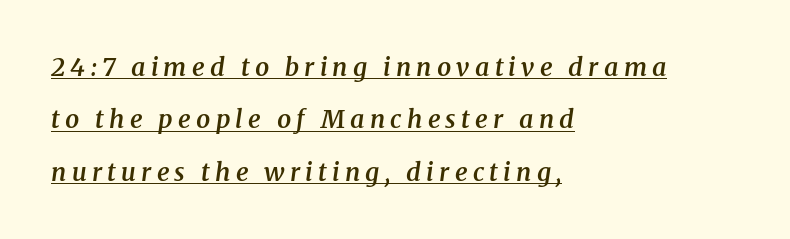
Students, observe the line beneath the letters — that is underlining. Reading down the block, your eye returns to a fixed left position each line. These lines were composed using italics. As a designer I'd log this as weight 600, semibold.
